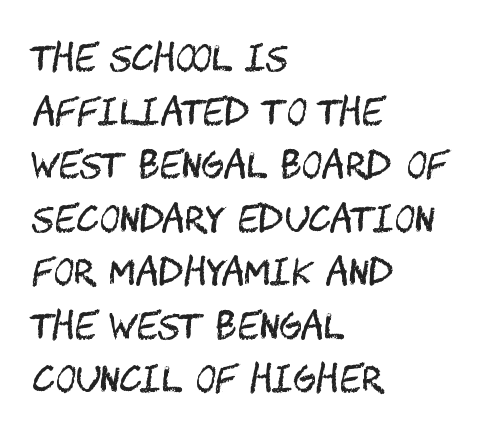
Q: Is the text bold? A: No.
Q: Is the text italic (slanted)? A: No, it is upright.
Q: Is the typeface a serif or a sans-serif typeface? A: Sans-serif.
Q: Is the text underlined? A: No.
Q: How is the paragraph aligned? A: Left-aligned.
Q: Is the spacing between letters normal or unusually wide? A: Normal.
Q: Is the spacing between lines tight, normal or loose? A: Normal.
Q: Width (condensed, normal, or wide)? A: Condensed.
Q: Stroke contrast? A: Medium.
Q: x-height? A: Large.
